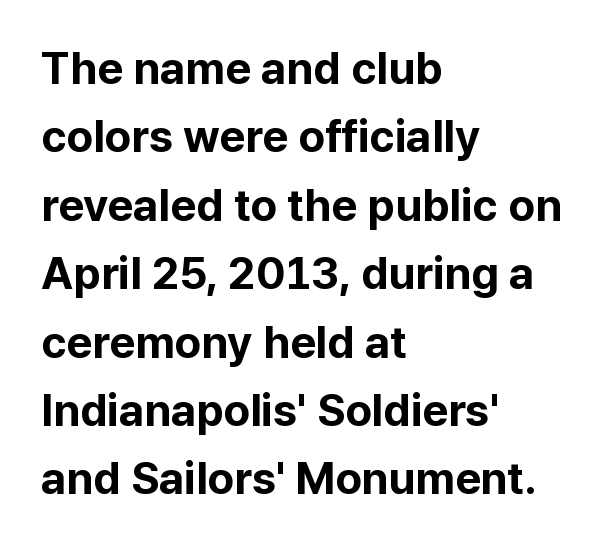
In terms of leading, this rendering sits right in the middle. The tracking reads as untouched default to a designer's eye. These lines are rendered in a variable-pitch font. These lines were composed using upright roman letters. Stroke thickness is high; the sample reads as a true bold. Words float on clear page, feet unadorned.
